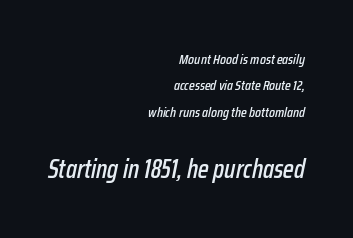
Caption: standard tracking, unaltered. Italic? Definitely — the glyphs are oblique. Every row of glyphs terminates at an identical x-position on the right. The second block has been scaled up relative to the first. Descenders are the only things crossing below the line.
